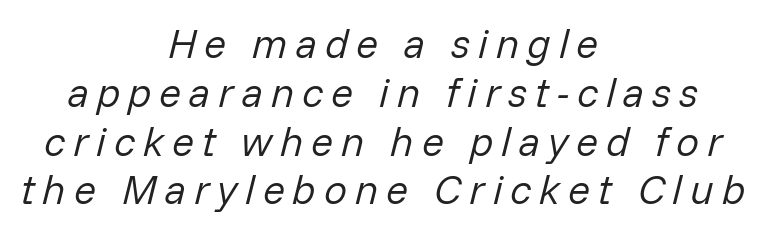
The image shows 41 px regular-weight type, italic (leaning right); set centered, line spacing 1.19x, not underlined; low stroke contrast and a medium x-height.
